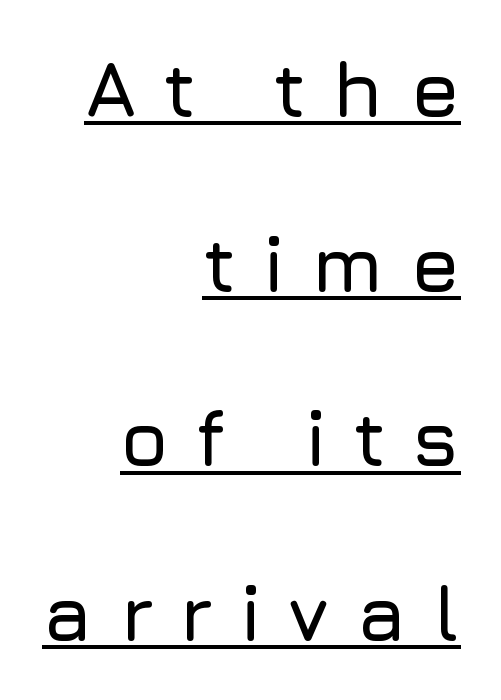
Q: Is the text italic (slanted)? A: No, it is upright.
Q: Is the typeface a serif or a sans-serif typeface? A: Sans-serif.
Q: Is the text underlined? A: Yes.
Q: How is the paragraph aligned? A: Right-aligned.
Q: Is the spacing between letters normal or unusually wide? A: Unusually wide.
Q: Is the spacing between lines tight, normal or loose? A: Loose.
Q: Width (condensed, normal, or wide)? A: Normal.
Q: Stroke contrast? A: Low.
Q: x-height? A: Medium.
Q: Monospaced? A: No.
